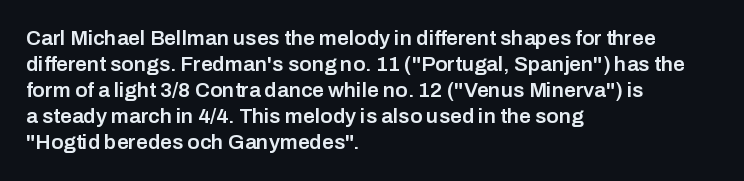
Set as a demibold, roughly 600 on the weight scale. Letter spacing: default. Where is the straight margin? On the left. Designer's note — italics off, roman on. Descenders are the only things crossing below the line.
